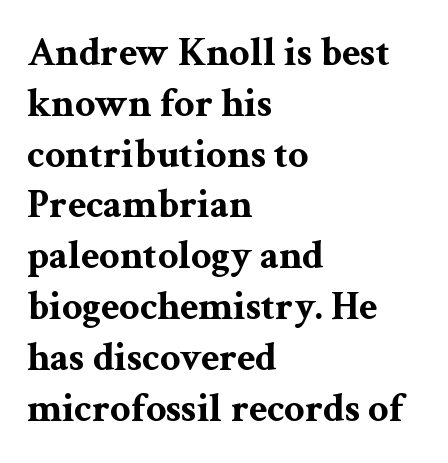
Letter spacing: default. The characters display serif detailing at their extremities. Each letter keeps its own natural width here, so spacing adapts to shape. Normally led — the rows are evenly, conventionally spaced.
